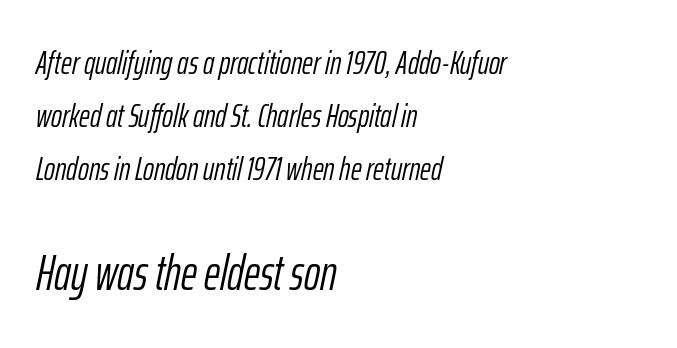
The image shows 49 px light, condensed type, italic (leaning right); set left-aligned, normal line spacing (1.6x), normal letter spacing, not underlined; the second (bottom) block is 1.48x larger; low stroke contrast and a medium x-height.
